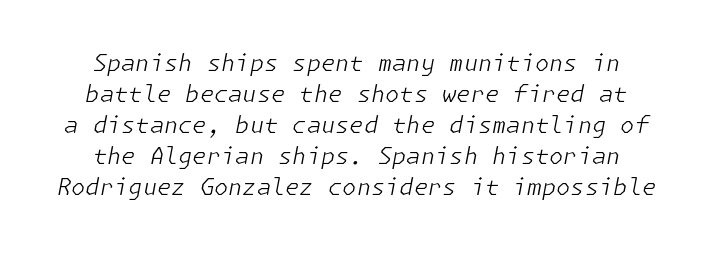
{"italic": "yes", "lean": "right", "slant_degrees": 11, "bold": "no", "underline": "no", "line_spacing": "normal", "line_spacing_ratio": 1.35, "letter_spacing": "normal", "letter_spacing_em": 0.0, "glyph_px": 23}
